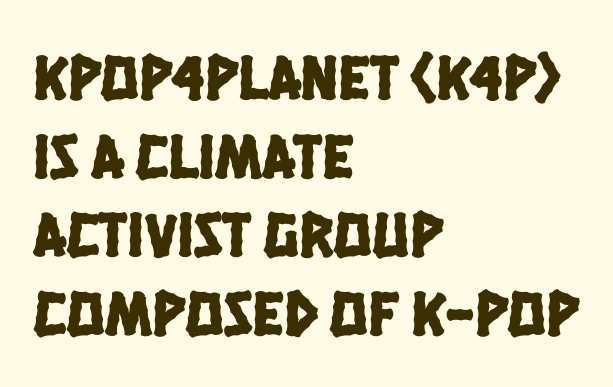
The image shows 64 px condensed sans-serif type; set left-aligned, line spacing 1.23x, normal letter spacing, not underlined; low stroke contrast and a large x-height.
